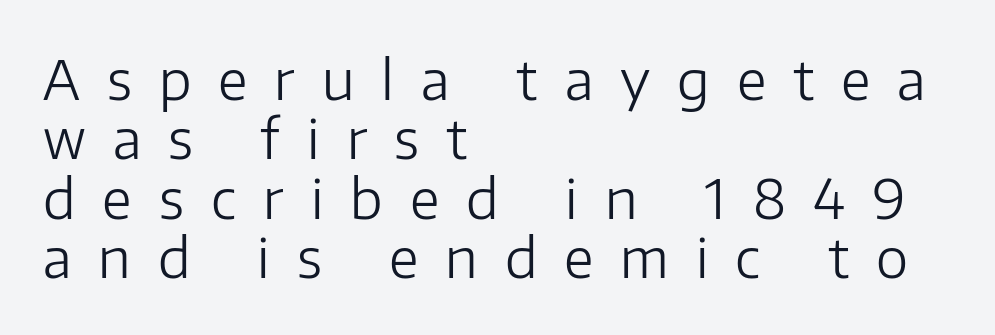
The image shows 55 px light sans-serif type, upright; set left-aligned, tight line spacing (1.08x), unusually wide letter spacing (+0.49 em), not underlined; low stroke contrast and a medium x-height.
